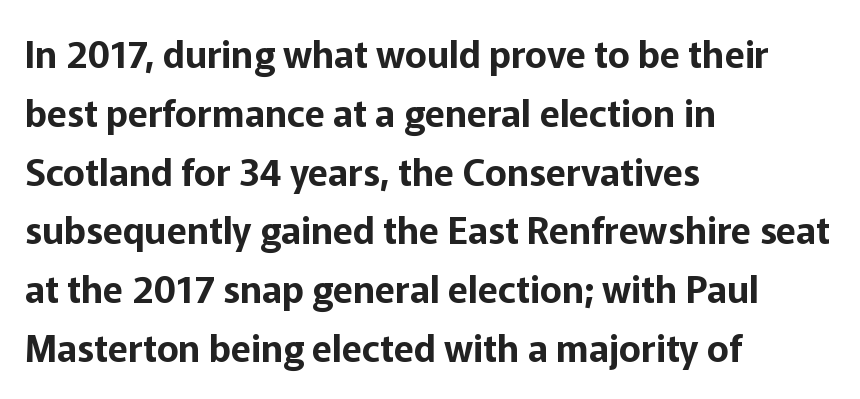
Q: Is the text italic (slanted)? A: No, it is upright.
Q: Is the typeface a serif or a sans-serif typeface? A: Sans-serif.
Q: Is the text underlined? A: No.
Q: How is the paragraph aligned? A: Left-aligned.
Q: Is the spacing between letters normal or unusually wide? A: Normal.
Q: Is the spacing between lines tight, normal or loose? A: Normal.
Q: Width (condensed, normal, or wide)? A: Normal.
Q: Stroke contrast? A: Low.
Q: x-height? A: Medium.
Q: Monospaced? A: No.
